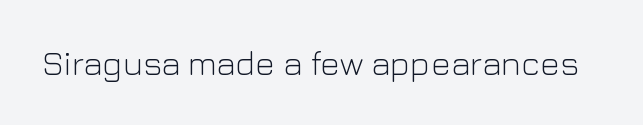
Letters have the restrained weight of plain body copy at most. This sample uses an upright cut, with every glyph sitting square on the baseline. Default kerning and tracking; the words read as compact shapes. The gap between lines stays unmarked.
